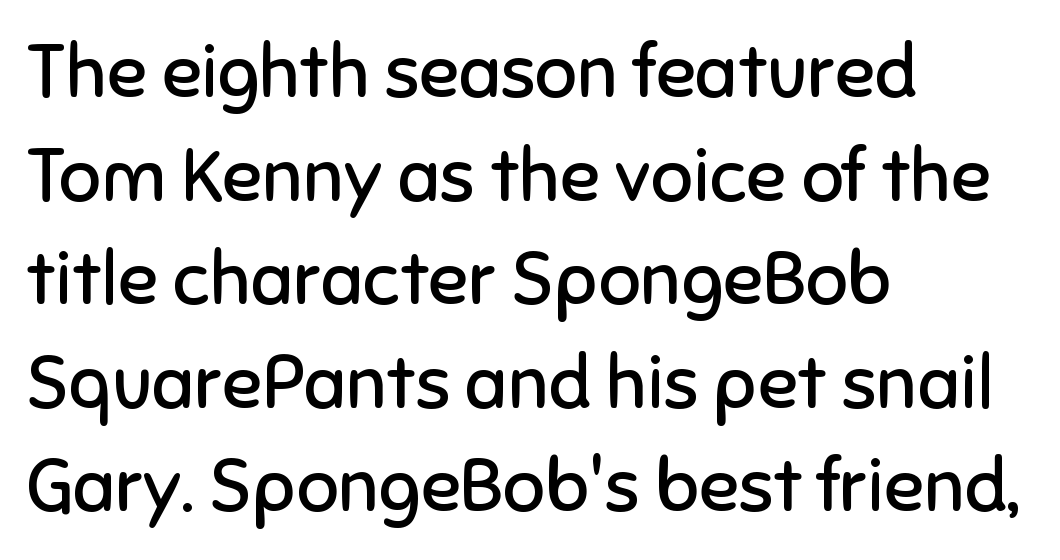
The image shows 74 px regular-weight sans-serif type, upright; set left-aligned, normal line spacing (1.4x), normal letter spacing, not underlined; low stroke contrast and a medium x-height.
